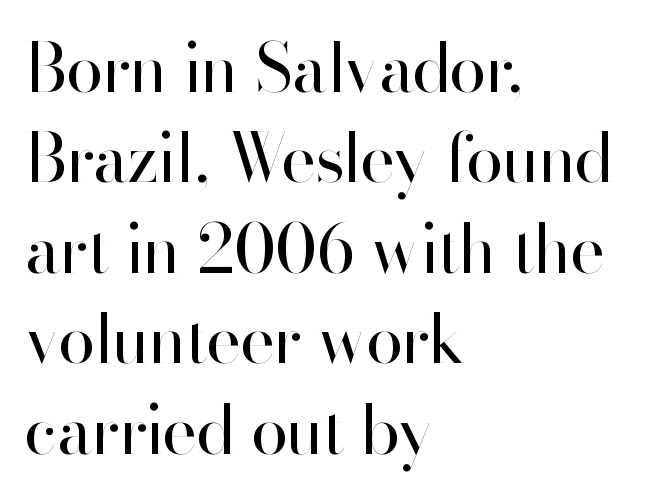
{"serif": "no", "italic": "no", "bold": "no", "weight": "regular", "width": "normal", "stroke_contrast": "high", "x_height": "small", "monospaced": "no", "underline": "no", "align": "left", "line_spacing": "normal", "line_spacing_ratio": 1.35, "letter_spacing": "normal", "letter_spacing_em": 0.0, "glyph_px": 67}
